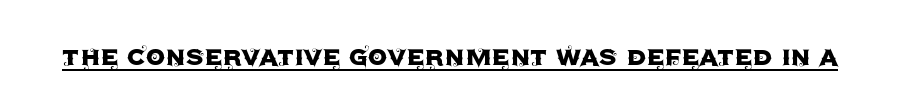
Serif or sans? Sans — the stroke terminals are bare. The passage shown is underscored from start to finish. Is this a fixed-width face? No — the glyphs have proportional, varying widths. No italicization has been applied; the sample stays upright. Look at the tracking — it's just the regular setting, nothing added.
